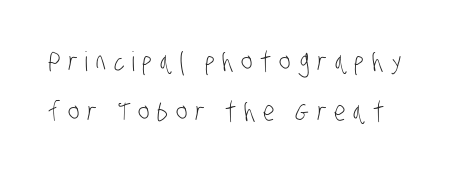
{"bold": "no", "underline": "no", "line_spacing_ratio": 1.87, "letter_spacing": "wide", "letter_spacing_em": 0.28, "glyph_px": 27}
